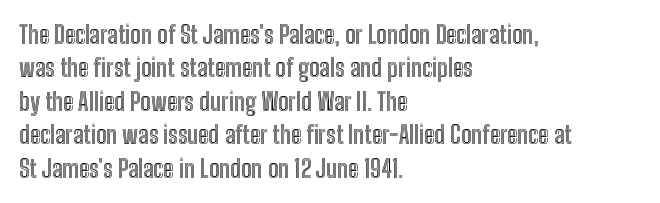
Q: Is the text italic (slanted)? A: No, it is upright.
Q: Is the text underlined? A: No.
Q: How is the paragraph aligned? A: Left-aligned.
Q: Is the spacing between letters normal or unusually wide? A: Normal.
Q: Is the spacing between lines tight, normal or loose? A: Normal.
